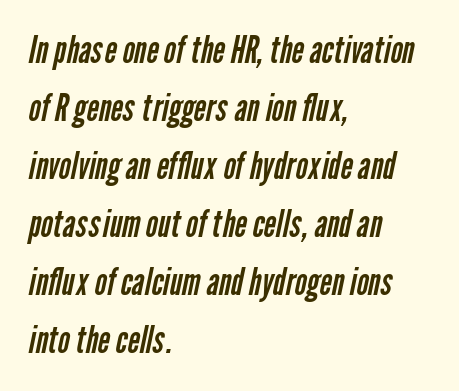
The image shows 37 px regular-weight, condensed sans-serif type; set left-aligned, normal line spacing (1.57x), normal letter spacing, not underlined; low stroke contrast and a medium x-height.
